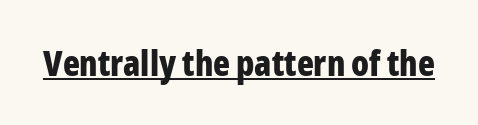
{"serif": "no", "italic": "no", "bold": "yes", "weight": "bold", "width": "condensed", "stroke_contrast": "low", "x_height": "medium", "monospaced": "no", "underline": "yes", "letter_spacing": "normal", "letter_spacing_em": 0.0, "glyph_px": 35}
